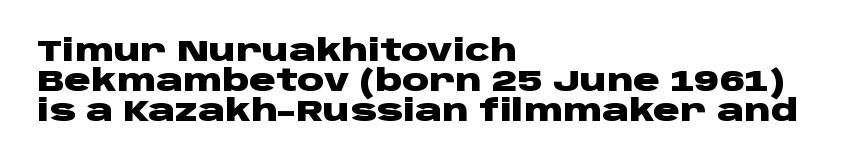
The image shows 30 px heavy, wide sans-serif type, upright; set left-aligned, tight line spacing (1.0x), normal letter spacing, not underlined; low stroke contrast and a large x-height.
